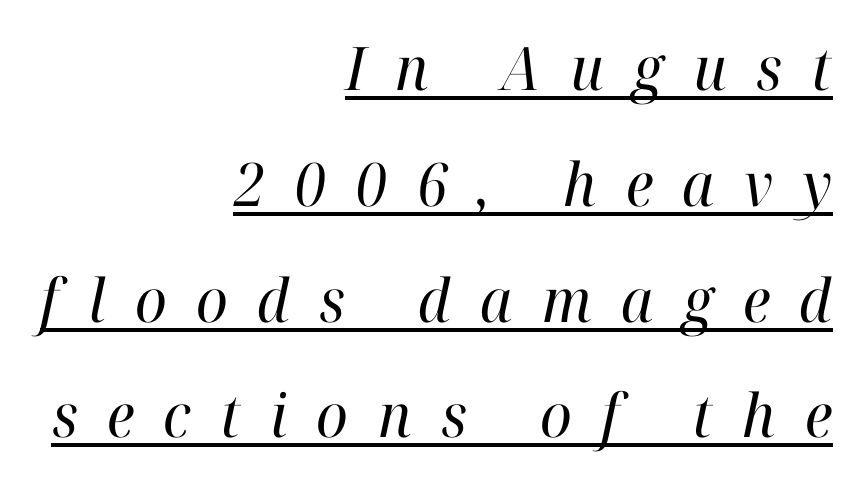
{"serif": "yes", "italic": "yes", "lean": "right", "slant_degrees": 12, "bold": "no", "weight": "regular", "width": "normal", "stroke_contrast": "high", "x_height": "medium", "monospaced": "no", "underline": "yes", "align": "right", "line_spacing": "loose", "line_spacing_ratio": 1.93, "letter_spacing": "wide", "letter_spacing_em": 0.49, "glyph_px": 60}
